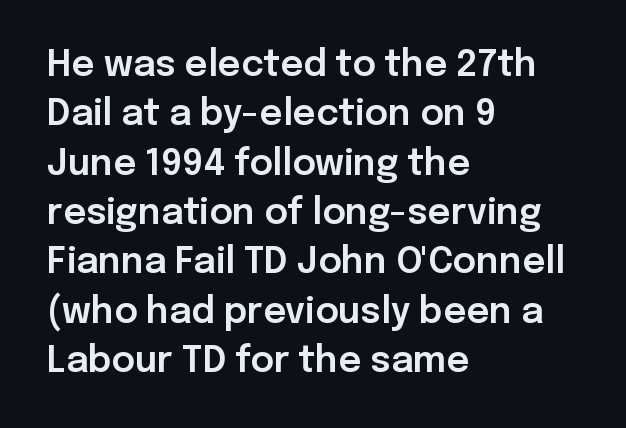
Observe the ordinary spacing: letters are neighbours, not strangers. Look at the bottom of the vertical strokes: they stop flat, with no serifs. You could not count columns in this text — the font is proportionally spaced. Interline gaps are of average width in this sample. Horizontally, the lines are justified to the leading edge only. The specimen reads as upright at a glance.
